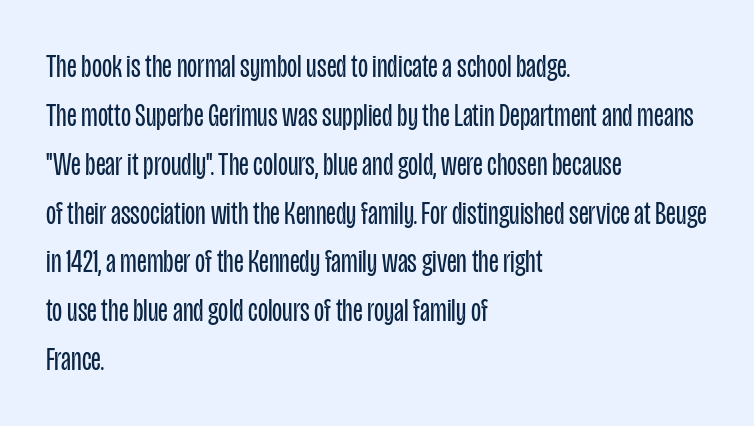
{"serif": "no", "italic": "no", "bold": "no", "weight": "regular", "width": "condensed", "stroke_contrast": "low", "x_height": "large", "monospaced": "no", "underline": "no", "align": "left", "line_spacing": "normal", "line_spacing_ratio": 1.48, "letter_spacing": "normal", "letter_spacing_em": 0.0, "glyph_px": 33}
